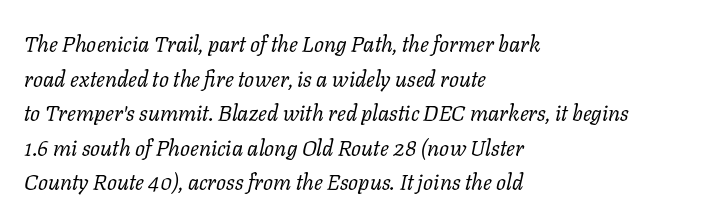
Heft: none added — not bold. The leading is moderate, giving the passage an even texture. Caption: multi-line text, flush left, ragged right. Only glyphs here, with clear space below each row. Between one letter and the next there's only the usual sliver of space.
